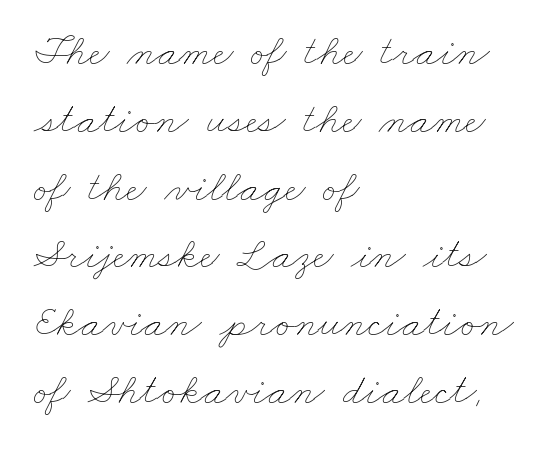
The face looks like a standard text weight, possibly lighter. Every row of glyphs begins at an identical x-position on the left. Check the space under the baseline: it is left empty. Does the leading feel generous? No, just average. The face used here is rendered with its standard letterfit.
